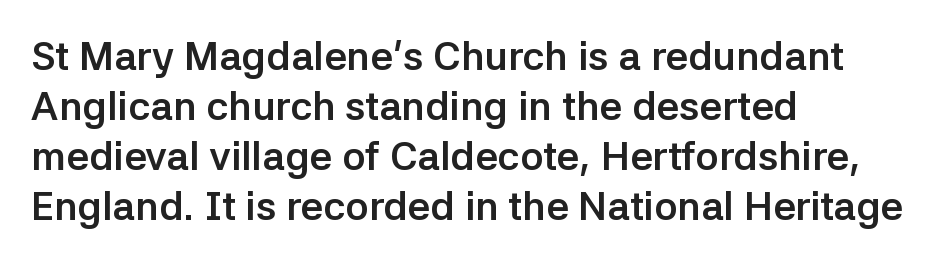
The image shows 40 px semibold sans-serif type, upright; set left-aligned, normal line spacing (1.25x), normal letter spacing, not underlined; low stroke contrast and a medium x-height.
